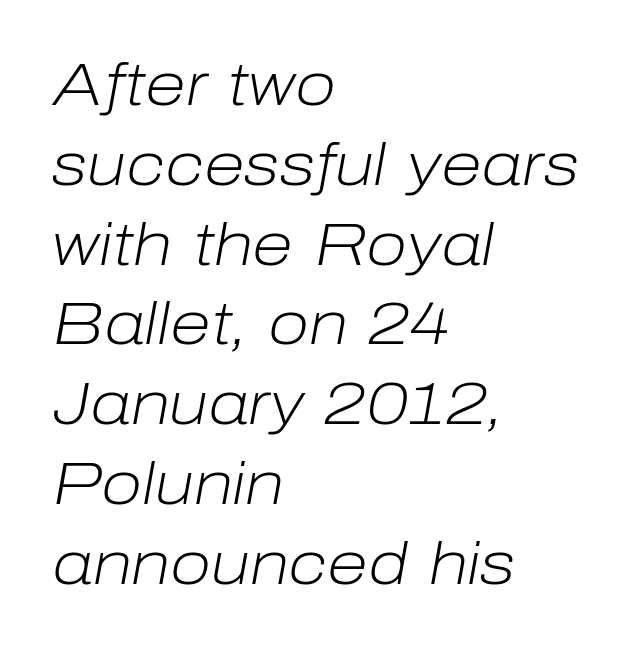
Quick note: interline space is typical. The face used here is proportionally spaced, like ordinary book or web type. On a weight scale, this lands at 450 or below. Looking at the ascenders, they clearly lean. This rendering leaves character spacing at its baseline value. Notice how the passage keeps a crisp vertical edge on the left only.
